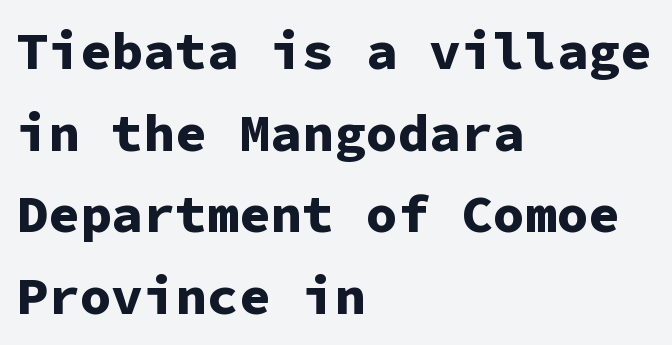
The image shows 53 px bold sans-serif type, upright, monospaced; set left-aligned, normal line spacing (1.54x), normal letter spacing, not underlined; low stroke contrast and a medium x-height.
